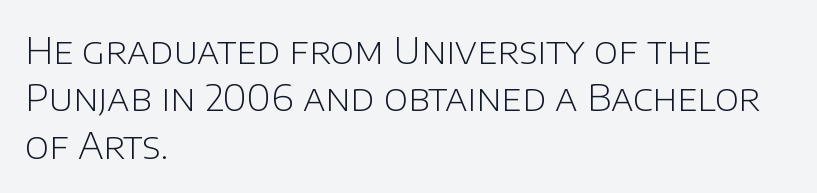
The image shows 37 px light sans-serif type, upright; set left-aligned, normal line spacing (1.28x), normal letter spacing, not underlined; low stroke contrast and a large x-height.
